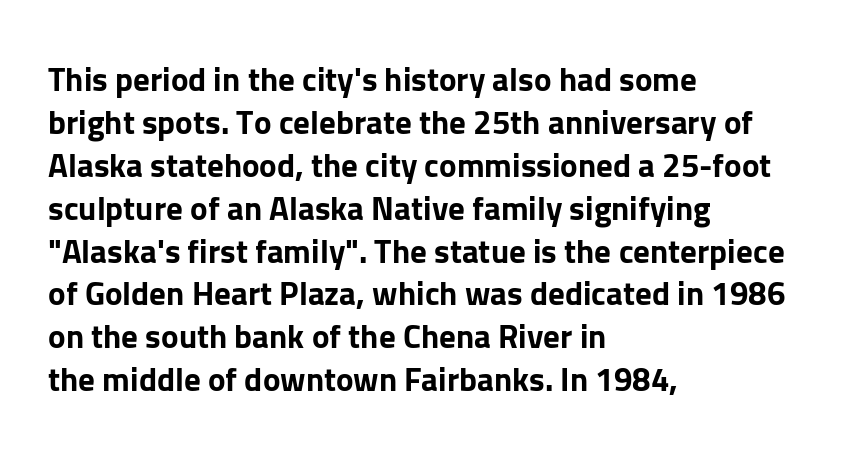
Q: Is the text bold? A: Yes.
Q: Is the text italic (slanted)? A: No, it is upright.
Q: Is the typeface a serif or a sans-serif typeface? A: Sans-serif.
Q: Is the text underlined? A: No.
Q: How is the paragraph aligned? A: Left-aligned.
Q: Is the spacing between letters normal or unusually wide? A: Normal.
Q: Is the spacing between lines tight, normal or loose? A: Normal.
Q: Width (condensed, normal, or wide)? A: Normal.
Q: Stroke contrast? A: Low.
Q: x-height? A: Medium.
Q: Monospaced? A: No.
